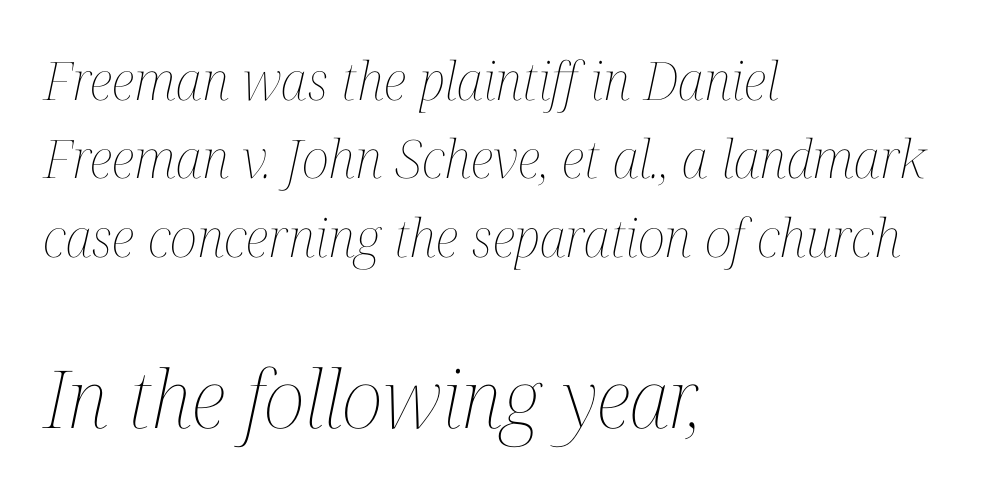
The image shows 80 px thin, condensed type, italic (leaning right); set left-aligned, normal line spacing (1.48x), normal letter spacing, not underlined; the second (bottom) block is 1.51x larger; medium stroke contrast and a medium x-height.
